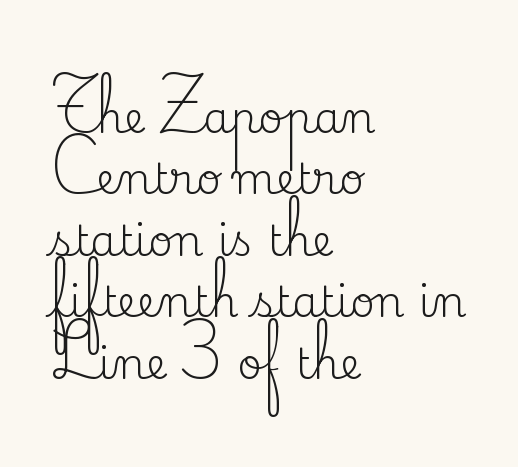
The image shows 43 px regular-weight serif type, upright; set left-aligned, normal line spacing (1.43x), normal letter spacing, not underlined; medium stroke contrast and a small x-height.
